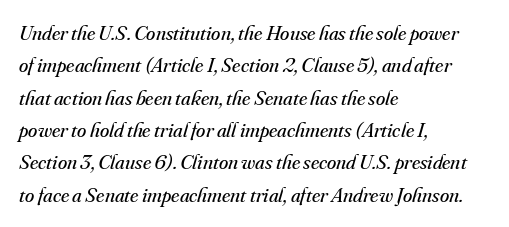
Q: Is the text bold? A: No.
Q: Is the text italic (slanted)? A: Yes, it leans right by about 16 degrees.
Q: Is the text underlined? A: No.
Q: How is the paragraph aligned? A: Left-aligned.
Q: Is the spacing between letters normal or unusually wide? A: Normal.
Q: Is the spacing between lines tight, normal or loose? A: Normal.
